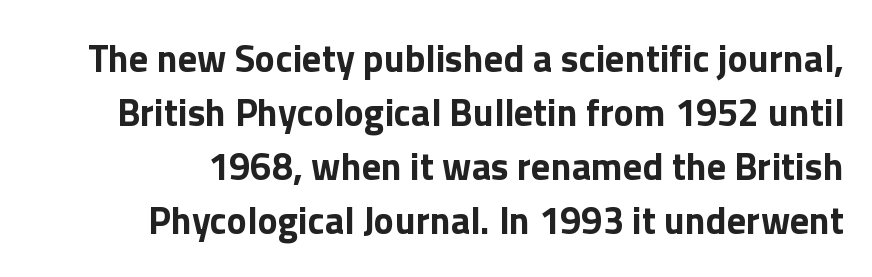
The image shows 38 px bold sans-serif type, upright; set normal line spacing (1.42x), normal letter spacing, not underlined; low stroke contrast and a medium x-height.
